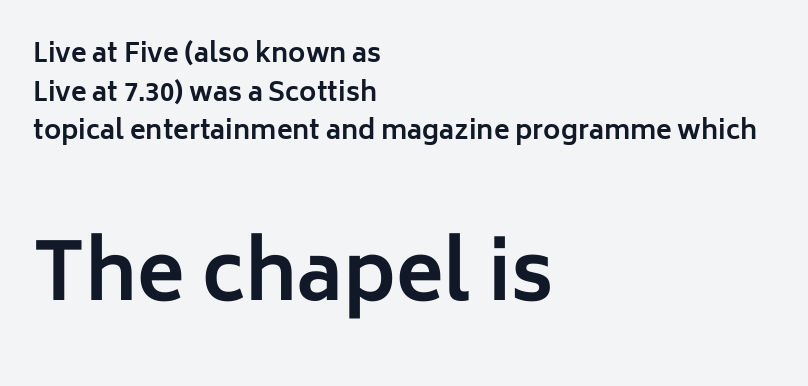
The image shows 79 px bold sans-serif type, upright; set left-aligned, normal line spacing (1.49x), normal letter spacing, not underlined; the second (bottom) block is 3.04x larger; low stroke contrast and a medium x-height.
